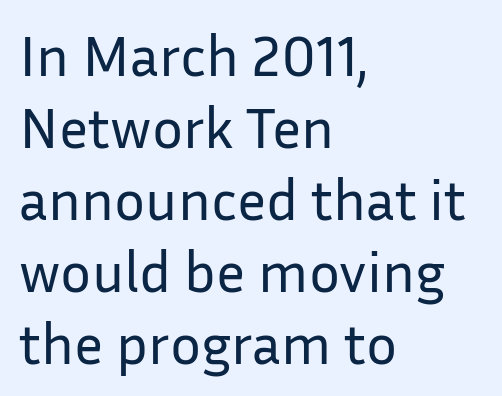
{"serif": "no", "italic": "no", "bold": "no", "weight": "regular", "width": "normal", "stroke_contrast": "low", "x_height": "medium", "monospaced": "no", "underline": "no", "align": "left", "line_spacing_ratio": 1.24, "letter_spacing": "normal", "letter_spacing_em": 0.0, "glyph_px": 58}
